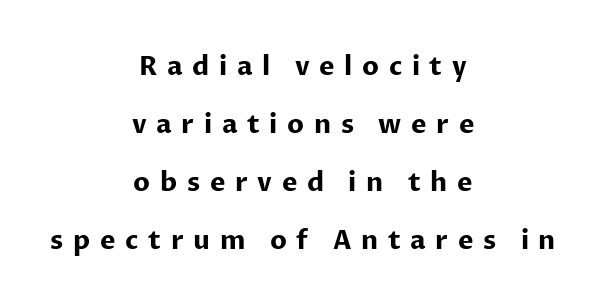
Q: Is the text bold? A: Yes.
Q: Is the text italic (slanted)? A: No, it is upright.
Q: Is the text underlined? A: No.
Q: How is the paragraph aligned? A: Centered.
Q: Is the spacing between letters normal or unusually wide? A: Unusually wide.
Q: Is the spacing between lines tight, normal or loose? A: Loose.
